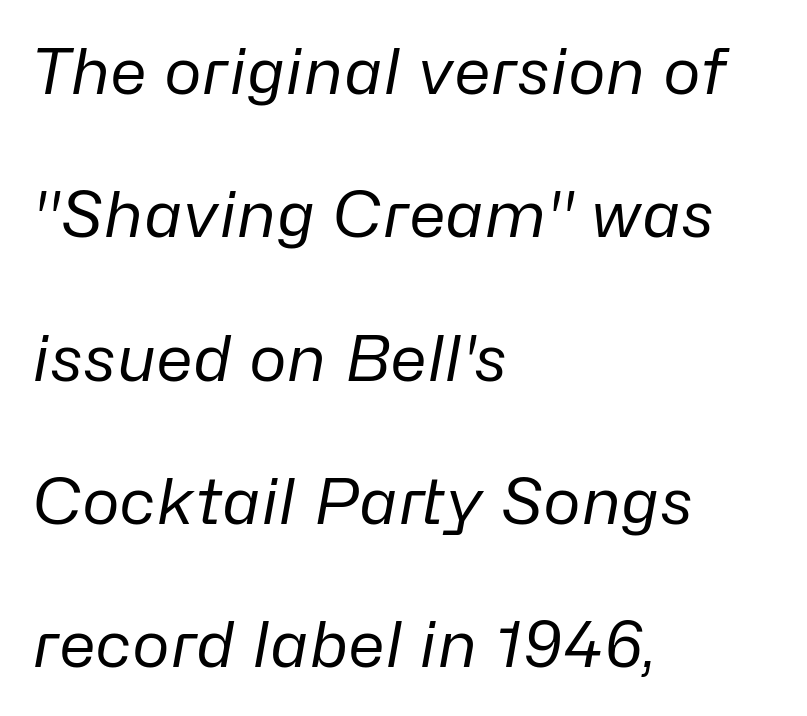
{"italic": "yes", "lean": "right", "slant_degrees": 10, "bold": "no", "weight": "regular", "width": "normal", "stroke_contrast": "low", "x_height": "medium", "monospaced": "no", "underline": "no", "align": "left", "line_spacing": "loose", "line_spacing_ratio": 2.24, "letter_spacing": "normal", "letter_spacing_em": 0.0, "glyph_px": 64}
